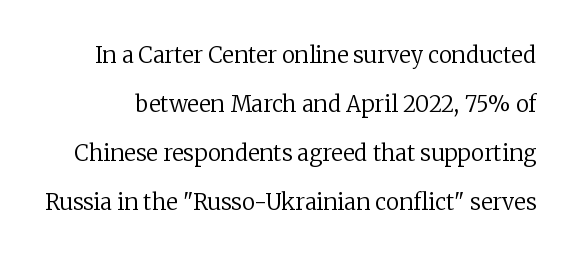
Q: Is the text bold? A: No.
Q: Is the text italic (slanted)? A: No, it is upright.
Q: Is the text underlined? A: No.
Q: Is the spacing between letters normal or unusually wide? A: Normal.
Q: Is the spacing between lines tight, normal or loose? A: Loose.
